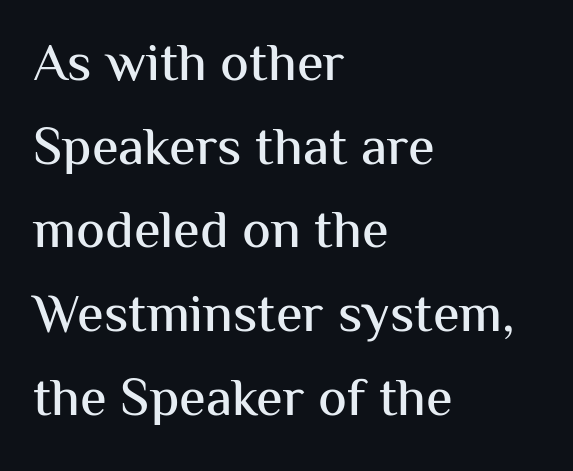
The image shows 54 px sans-serif type, upright; set left-aligned, normal line spacing (1.55x), normal letter spacing, not underlined; medium stroke contrast and a medium x-height.
